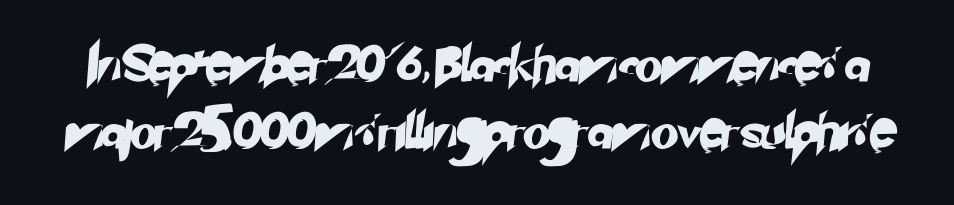
Loosely led — the rows are spread out. Check under the words: just untouched page. The text was rendered using a sans face with plain stroke endings. Short note: letters normally spaced. This sample has the flowing, uneven cadence of proportional lettering.
